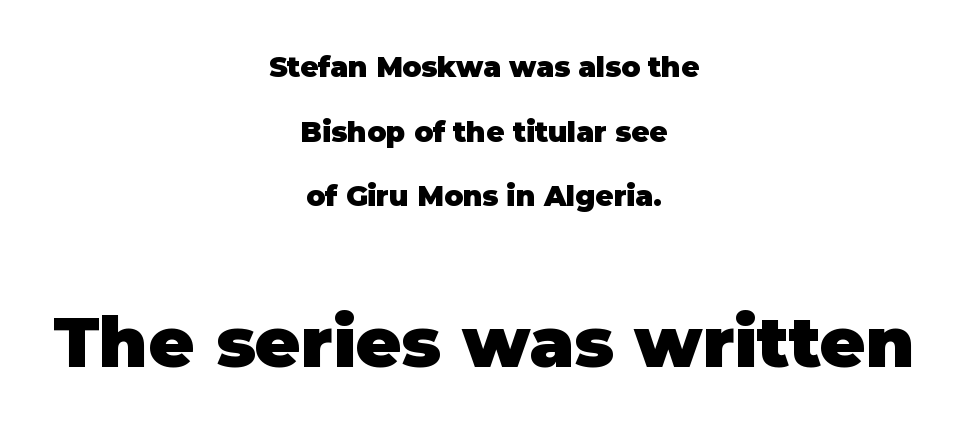
Q: Is the text bold? A: Yes.
Q: Is the text italic (slanted)? A: No, it is upright.
Q: Is the typeface a serif or a sans-serif typeface? A: Sans-serif.
Q: Is the text underlined? A: No.
Q: How is the paragraph aligned? A: Centered.
Q: Is the spacing between letters normal or unusually wide? A: Normal.
Q: Is the spacing between lines tight, normal or loose? A: Loose.
Q: Which block of text is set in a larger size, the first (top) or the second (bottom)? A: The second (bottom) one.
Q: Width (condensed, normal, or wide)? A: Normal.
Q: Stroke contrast? A: Low.
Q: x-height? A: Large.
Q: Monospaced? A: No.
